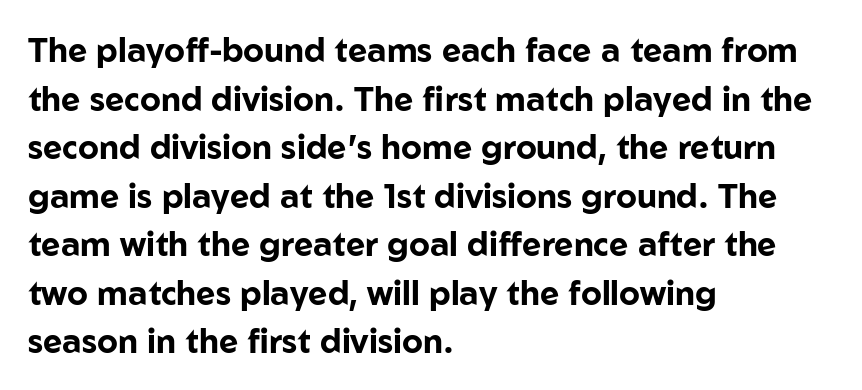
The image shows 33 px bold sans-serif type, upright; set left-aligned, normal line spacing (1.47x), normal letter spacing, not underlined; low stroke contrast and a medium x-height.
